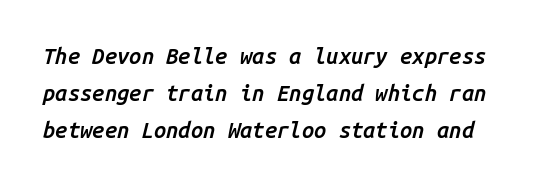
Students, note that the glyphs here touch the page at normal intervals. The space between consecutive lines is moderate. Bare-footed words on every line. The font is running at a semibold setting, under full bold. The specimen reads as italic at a glance.
